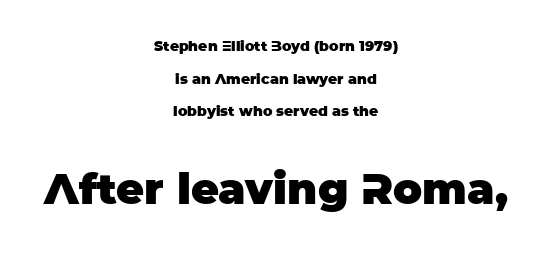
{"serif": "no", "italic": "no", "bold": "yes", "weight": "heavy", "width": "normal", "stroke_contrast": "low", "x_height": "large", "monospaced": "no", "underline": "no", "align": "center", "line_spacing": "loose", "line_spacing_ratio": 2.33, "letter_spacing": "normal", "letter_spacing_em": 0.0, "larger_block": "second", "size_ratio": 3.07, "glyph_px": 43}
